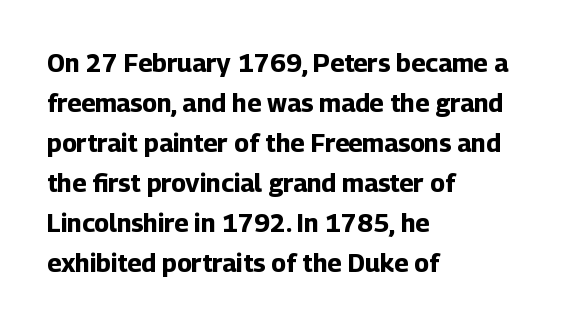
Tracking value appears to be zero — textbook default spacing. The text block is weighted toward the left margin, trailing off unevenly rightward. Posture: straight, roman, zero tilt. Regarding leading, the lines here are spaced in the standard way. Honestly, there is no underline to notice here at all. Thick stems and heavy bowls — unmistakably bold.
